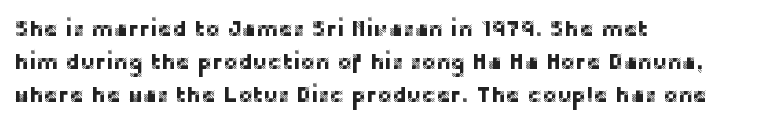
The specimen omits any rule beneath the text block's lines. Is the letter spacing exaggerated? No — it looks like the ordinary default. The typography opts for an upright posture over an oblique one. The rag falls on the right side of this text block. Baseline-to-baseline distance is the conventional proportion of letter height.
